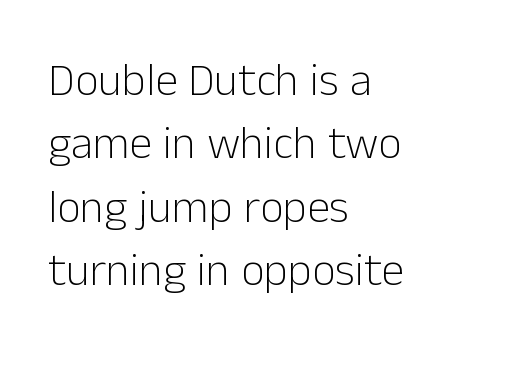
{"serif": "no", "italic": "no", "bold": "no", "weight": "light", "width": "normal", "stroke_contrast": "low", "x_height": "medium", "monospaced": "no", "underline": "no", "align": "left", "line_spacing": "normal", "line_spacing_ratio": 1.38, "letter_spacing": "normal", "letter_spacing_em": 0.0, "glyph_px": 46}
